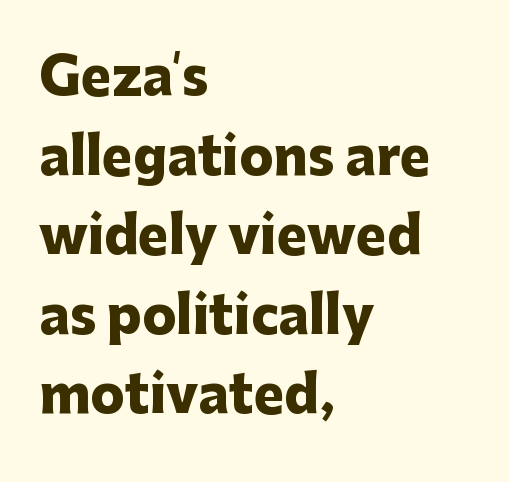
Reading down the block, your eye returns to a fixed left position each line. The passage shown stacks its lines at a standard gap. The face used here is proportionally spaced, like ordinary book or web type. Serif or sans? Sans — the stroke terminals are bare.
